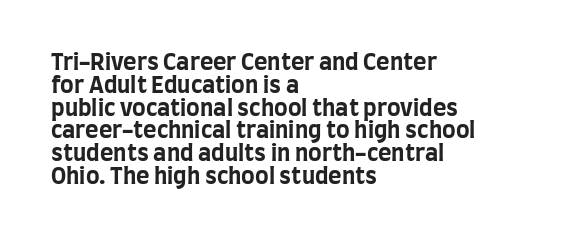
{"italic": "no", "bold": "yes", "underline": "no", "align": "left", "line_spacing": "tight", "line_spacing_ratio": 0.99, "letter_spacing": "normal", "letter_spacing_em": 0.0, "glyph_px": 23}
